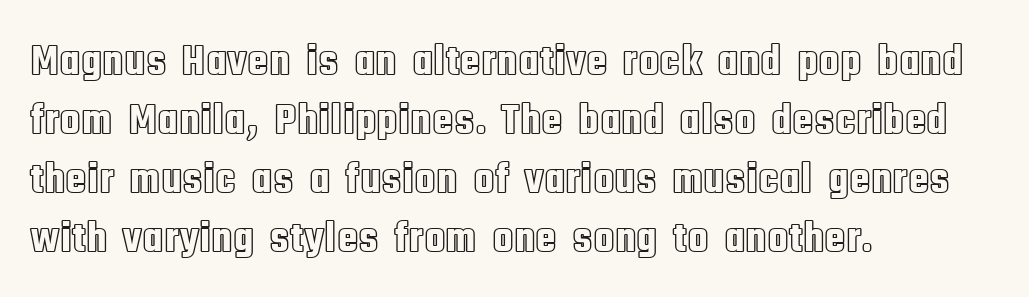
Nobody drew a line under any word here. Successive baselines arrive at the customary interval. Nobody touched the tracking dial on this one. Character widths vary here, with narrow letters taking less room than wide ones.
